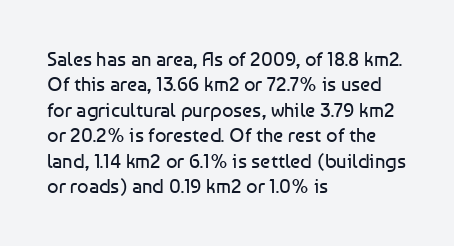
{"italic": "no", "bold": "no", "underline": "no", "align": "left", "line_spacing": "normal", "line_spacing_ratio": 1.27, "letter_spacing": "normal", "letter_spacing_em": 0.0, "glyph_px": 20}
